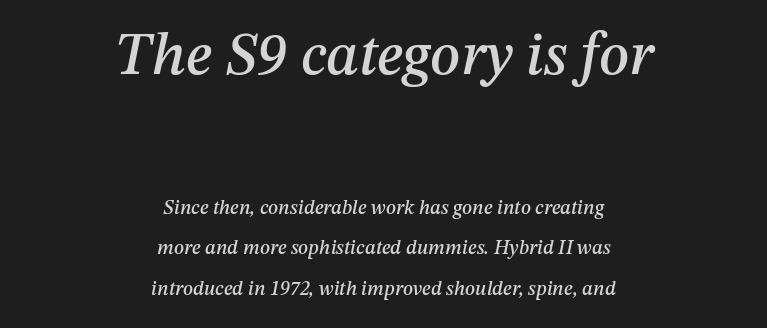
{"italic": "yes", "lean": "right", "slant_degrees": 12, "width": "normal", "stroke_contrast": "medium", "x_height": "medium", "monospaced": "no", "underline": "no", "align": "center", "line_spacing": "loose", "line_spacing_ratio": 2.03, "letter_spacing": "normal", "letter_spacing_em": 0.0, "larger_block": "first", "size_ratio": 3.0, "glyph_px": 60}
